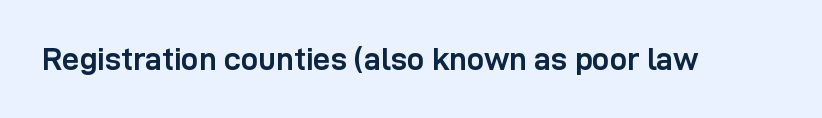
The lettering stays uniformly vertical, giving the passage a roman look. A typesetter would call this proportional, since set widths differ per character. The glyphs have the mass of a bold cut. Nope, no serifs anywhere on these letters. Here the glyphs are tracked normally, forming tight word shapes.
